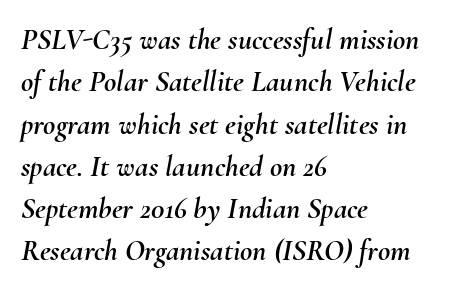
Where is the straight margin? On the left. The foot of each line stays bare and open. Posture: slanted. These lines sit exactly where default settings would place them.
